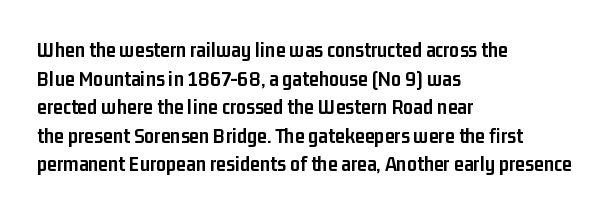
Q: Is the text bold? A: Yes.
Q: Is the text italic (slanted)? A: No, it is upright.
Q: Is the text underlined? A: No.
Q: How is the paragraph aligned? A: Left-aligned.
Q: Is the spacing between letters normal or unusually wide? A: Normal.
Q: Is the spacing between lines tight, normal or loose? A: Normal.
